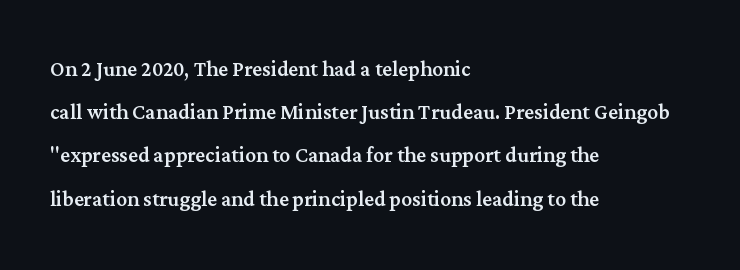
Anything drawn beneath the words? Only blank space. In terms of letterspacing, this is plain default setting. No italicization has been applied; the sample stays upright. The block of text has a typical density, with ordinary space between rows. Horizontal alignment here is leftward, the default for most running prose.
